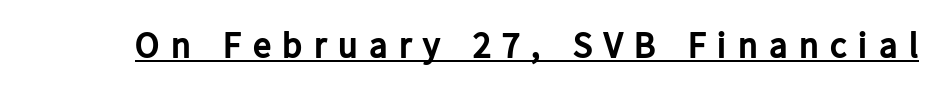
{"serif": "no", "italic": "no", "bold": "yes", "weight": "bold", "width": "normal", "stroke_contrast": "low", "x_height": "medium", "monospaced": "no", "underline": "yes", "letter_spacing": "wide", "letter_spacing_em": 0.3, "glyph_px": 37}
